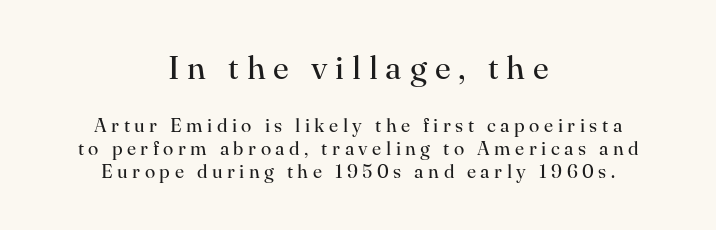
The image shows 33 px regular-weight serif type, upright; set centered, line spacing 1.22x, unusually wide letter spacing (+0.24 em), not underlined; the first (top) block is 1.74x larger; high stroke contrast and a small x-height.
